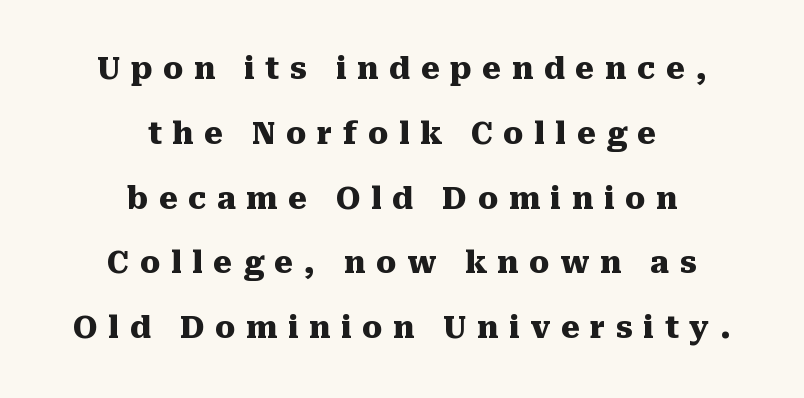
Q: Is the text bold? A: Yes.
Q: Is the text italic (slanted)? A: No, it is upright.
Q: Is the typeface a serif or a sans-serif typeface? A: Serif.
Q: Is the text underlined? A: No.
Q: How is the paragraph aligned? A: Centered.
Q: Is the spacing between letters normal or unusually wide? A: Unusually wide.
Q: Is the spacing between lines tight, normal or loose? A: Loose.
Q: Width (condensed, normal, or wide)? A: Normal.
Q: Stroke contrast? A: Medium.
Q: x-height? A: Medium.
Q: Monospaced? A: No.
